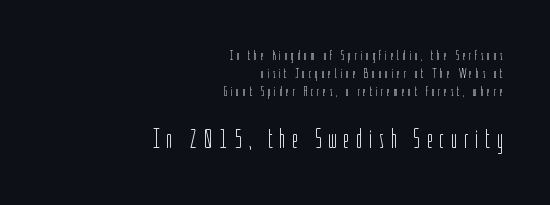
The lettering stays uniformly vertical, giving the passage a roman look. Horizontal bands of white between lines are of average thickness. This rendering features lettering with no underline. Every row of glyphs terminates at an identical x-position on the right. Nothing heavy about these letters — not bold at all. Substantial extra tracking has been applied to these lines.
